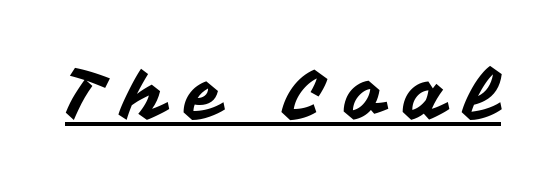
{"serif": "no", "width": "normal", "stroke_contrast": "medium", "x_height": "medium", "monospaced": "no", "underline": "yes", "letter_spacing": "wide", "letter_spacing_em": 0.27, "glyph_px": 69}
